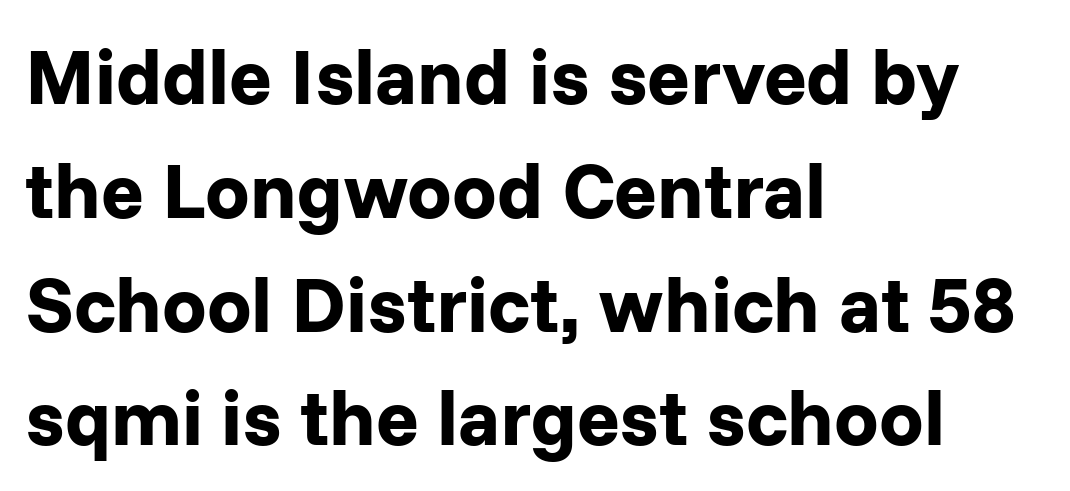
Horizontally, the lines are justified to the leading edge only. Italic: no, the glyphs are upright roman. Thick stems and heavy bowls — unmistakably bold. Spacing verdict: proportional, widths tailored to each character. Students, observe: this is what conventionally led text looks like. Lines of text with bare space underneath.
